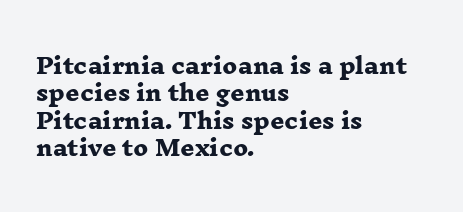
Does extra space separate the letters? No, they use regular spacing. Stroke thickness is high; the sample reads as a true bold. The paragraph shown leans on its left margin. This rendering features lettering with no underline.
